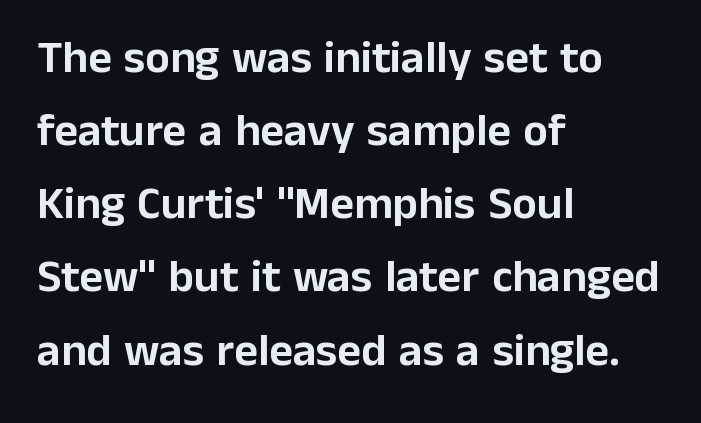
A typesetter would label this face a sans. Inter-character spacing is left at the font's built-in metrics. Unlike italic type, these characters show no tilt at all. A typesetter would call this proportional, since set widths differ per character.
